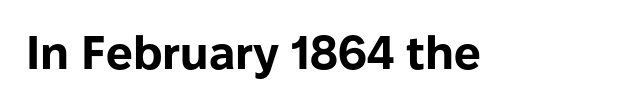
The image shows 47 px bold sans-serif type, upright; set normal letter spacing, not underlined; low stroke contrast and a medium x-height.
